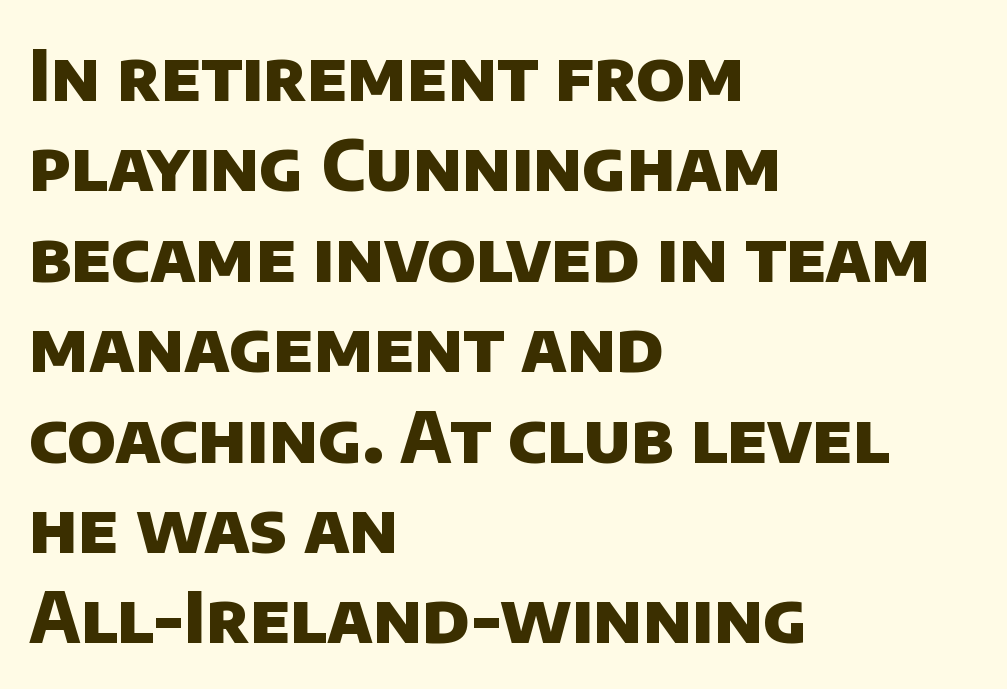
Letterform terminals end flat and unadorned throughout the passage. The glyphs have the mass of a bold cut. Each letter keeps its own natural width here, so spacing adapts to shape. The specimen omits any rule beneath the text block's lines. Horizontal alignment here is leftward, the default for most running prose. A typesetter would call this leading conventional body-copy spacing.
